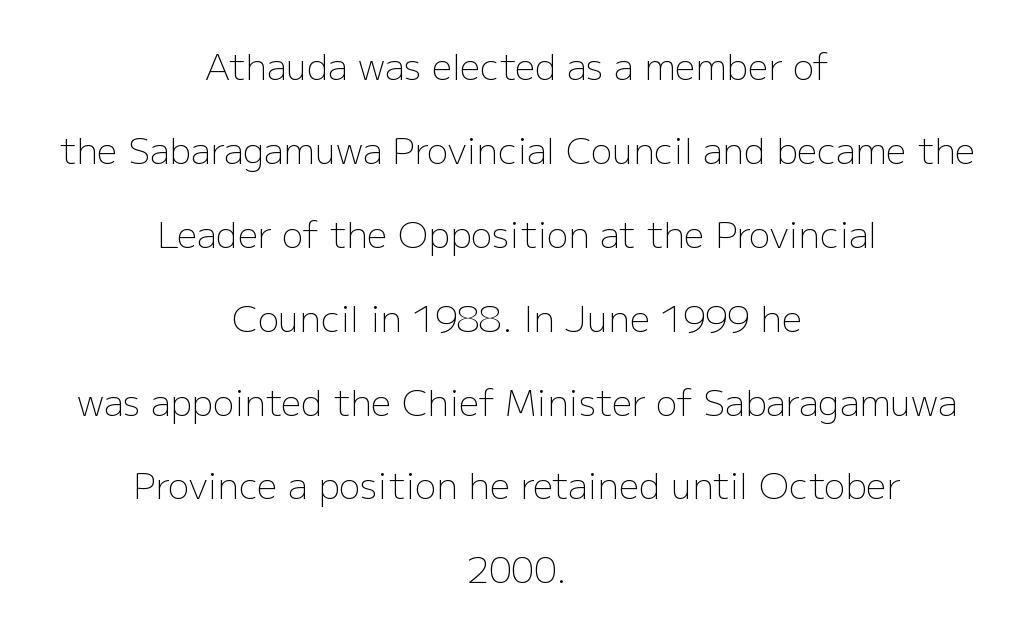
Q: Is the text bold? A: No.
Q: Is the text italic (slanted)? A: No, it is upright.
Q: Is the typeface a serif or a sans-serif typeface? A: Sans-serif.
Q: Is the text underlined? A: No.
Q: How is the paragraph aligned? A: Centered.
Q: Is the spacing between letters normal or unusually wide? A: Normal.
Q: Is the spacing between lines tight, normal or loose? A: Loose.
Q: Width (condensed, normal, or wide)? A: Normal.
Q: Stroke contrast? A: Low.
Q: x-height? A: Medium.
Q: Monospaced? A: No.
